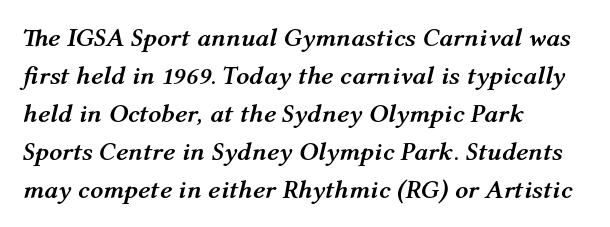
Yep, that's italic — everything's leaning. Normally led — the rows are evenly, conventionally spaced. The letterforms sit shoulder to shoulder at normal distance. These lines stack with their left ends in a neat column. Underlining? Definitely not there.
